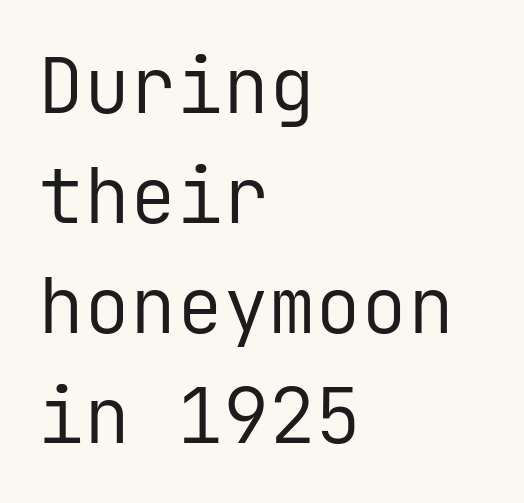
Nobody drew a line under any word here. Do the characters align in a grid? Yes, the font is monospaced. The weight would be labelled regular, book, light, or lighter still. This rendering employs a face without finishing strokes, i.e., a sans-serif. Line beginnings align vertically; line endings do not.
